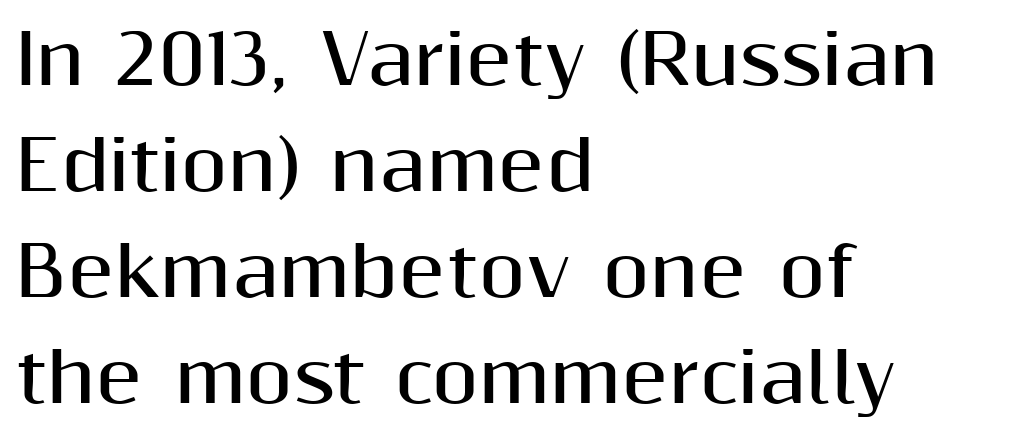
This is sans-serif lettering, the kind often seen on screens and signage. This sample uses plain, unmodified letter spacing. Regular leading. Line beginnings align vertically; line endings do not. Does the lettering tilt? It doesn't — this is upright.
